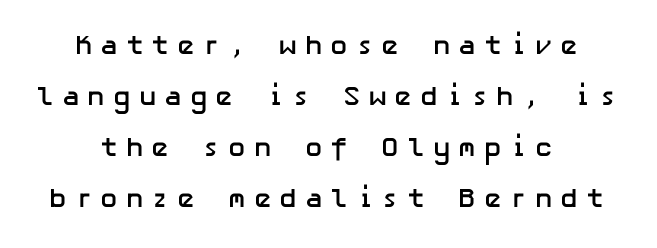
The image shows 27 px bold type, upright; set centered, line spacing 1.89x, unusually wide letter spacing (+0.28 em), not underlined.
